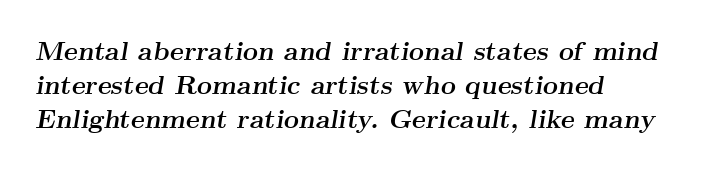
Q: Is the text bold? A: Yes.
Q: Is the text italic (slanted)? A: Yes, it leans right by about 9 degrees.
Q: Is the text underlined? A: No.
Q: How is the paragraph aligned? A: Left-aligned.
Q: Is the spacing between letters normal or unusually wide? A: Normal.
Q: Is the spacing between lines tight, normal or loose? A: Normal.
